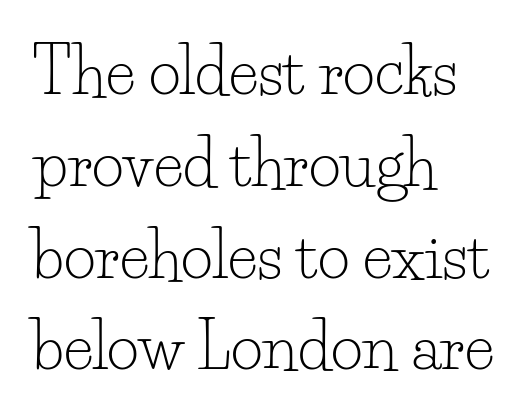
{"serif": "yes", "italic": "no", "bold": "no", "weight": "light", "width": "normal", "stroke_contrast": "low", "x_height": "small", "monospaced": "no", "underline": "no", "align": "left", "line_spacing": "normal", "line_spacing_ratio": 1.48, "letter_spacing": "normal", "letter_spacing_em": 0.0, "glyph_px": 62}
